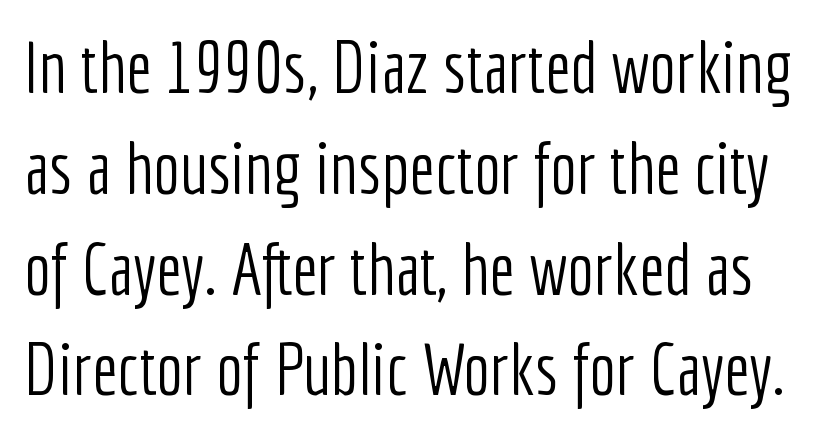
Q: Is the text bold? A: No.
Q: Is the text italic (slanted)? A: No, it is upright.
Q: Is the typeface a serif or a sans-serif typeface? A: Sans-serif.
Q: Is the text underlined? A: No.
Q: Is the spacing between letters normal or unusually wide? A: Normal.
Q: Is the spacing between lines tight, normal or loose? A: Normal.
Q: Width (condensed, normal, or wide)? A: Condensed.
Q: Stroke contrast? A: Low.
Q: x-height? A: Medium.
Q: Monospaced? A: No.
